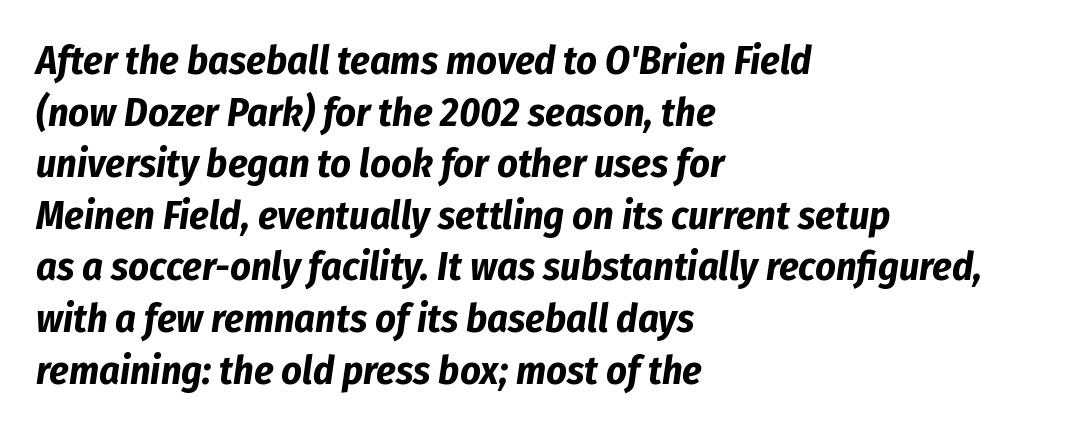
The rendering uses natural spacing where letterforms have individual widths. The words here are not underlined. Stroke thickness is high; the sample reads as a true bold. The gaps between neighbouring characters are ordinary and unremarkable. Notice how the stems are inclined rather than vertical — that's the hallmark of italics. Does the copy run flush right? No — it runs flush left.
